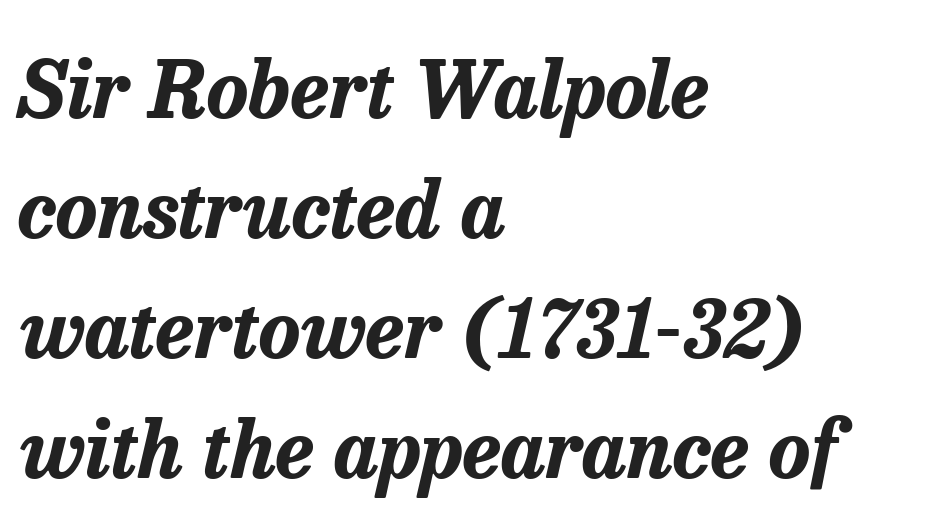
The image shows 79 px bold type, italic (leaning right); set left-aligned, normal line spacing (1.52x), normal letter spacing, not underlined; low stroke contrast and a medium x-height.
